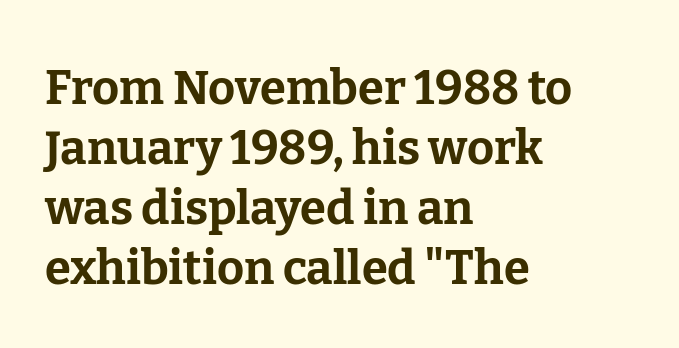
The image shows 47 px bold serif type, upright; set left-aligned, normal line spacing (1.28x), normal letter spacing, not underlined; low stroke contrast and a medium x-height.
